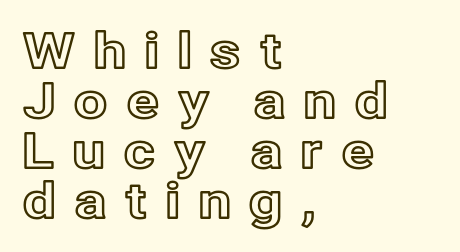
The image shows 49 px text type, upright; set left-aligned, tight line spacing (1.02x), unusually wide letter spacing (+0.35 em), not underlined; a medium x-height.
